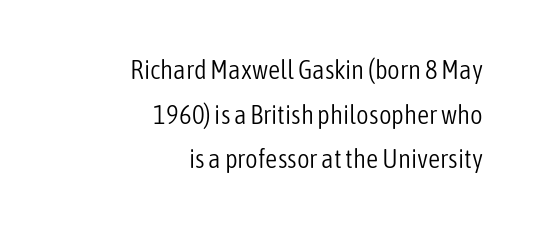
Style check: upright. Check under the words: just untouched page. Does the leading feel generous? No, just average. Characters follow at the spacing the type designer built in. Visually the block forms a straight wall on the right and a jagged coastline on the left.
